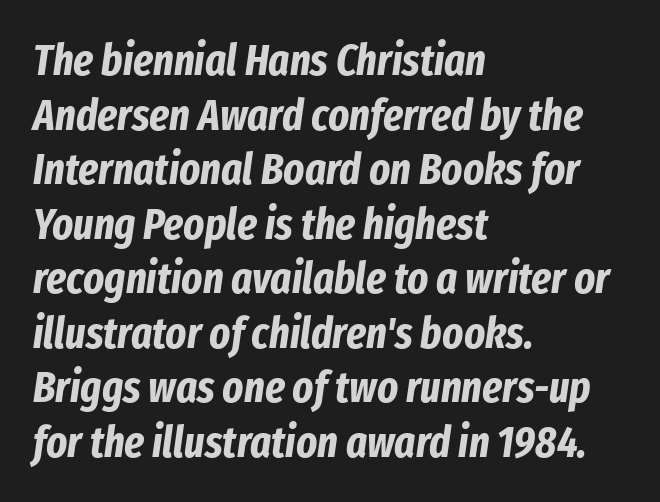
Q: Is the text bold? A: Yes.
Q: Is the text italic (slanted)? A: Yes, it leans right by about 8 degrees.
Q: Is the text underlined? A: No.
Q: How is the paragraph aligned? A: Left-aligned.
Q: Is the spacing between letters normal or unusually wide? A: Normal.
Q: Width (condensed, normal, or wide)? A: Condensed.
Q: Stroke contrast? A: Low.
Q: x-height? A: Medium.
Q: Monospaced? A: No.
